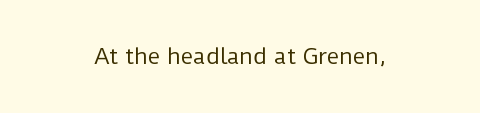
The image shows 21 px text type, upright; set centered, normal letter spacing, not underlined.
